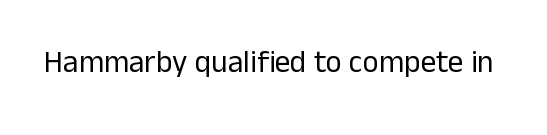
Q: Is the text bold? A: No.
Q: Is the text italic (slanted)? A: No, it is upright.
Q: Is the typeface a serif or a sans-serif typeface? A: Sans-serif.
Q: Is the text underlined? A: No.
Q: Is the spacing between letters normal or unusually wide? A: Normal.
Q: Width (condensed, normal, or wide)? A: Normal.
Q: Stroke contrast? A: Low.
Q: x-height? A: Medium.
Q: Monospaced? A: No.
